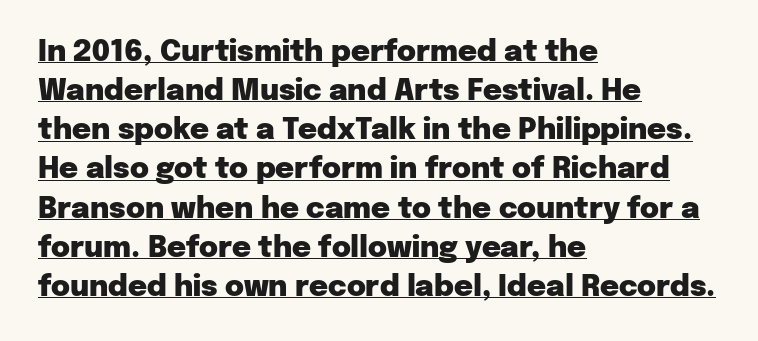
Notice how the passage keeps a crisp vertical edge on the left only. To sum up the face: it is a sans, with no serifs. The letterforms sit shoulder to shoulder at normal distance. The face used here is proportionally spaced, like ordinary book or web type.
